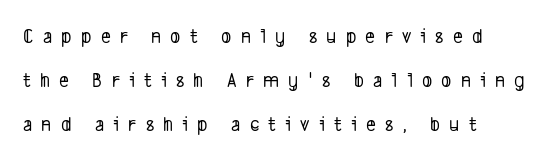
The image shows 21 px text type; set left-aligned, loose line spacing (2.09x), unusually wide letter spacing (+0.44 em), not underlined.
